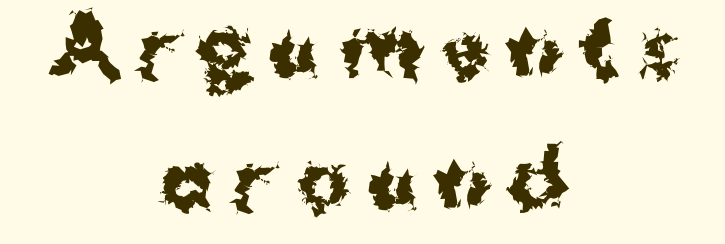
{"serif": "no", "italic": "no", "bold": "yes", "weight": "bold", "width": "normal", "stroke_contrast": "medium", "x_height": "medium", "monospaced": "no", "underline": "no", "align": "center", "line_spacing": "normal", "line_spacing_ratio": 1.67, "letter_spacing": "wide", "letter_spacing_em": 0.22, "glyph_px": 79}
